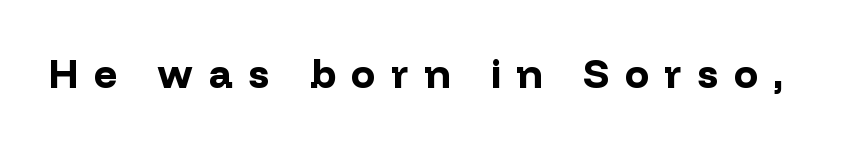
Q: Is the text bold? A: Yes.
Q: Is the text italic (slanted)? A: No, it is upright.
Q: Is the typeface a serif or a sans-serif typeface? A: Sans-serif.
Q: Is the text underlined? A: No.
Q: Is the spacing between letters normal or unusually wide? A: Unusually wide.
Q: Width (condensed, normal, or wide)? A: Normal.
Q: Stroke contrast? A: Low.
Q: x-height? A: Medium.
Q: Monospaced? A: No.
